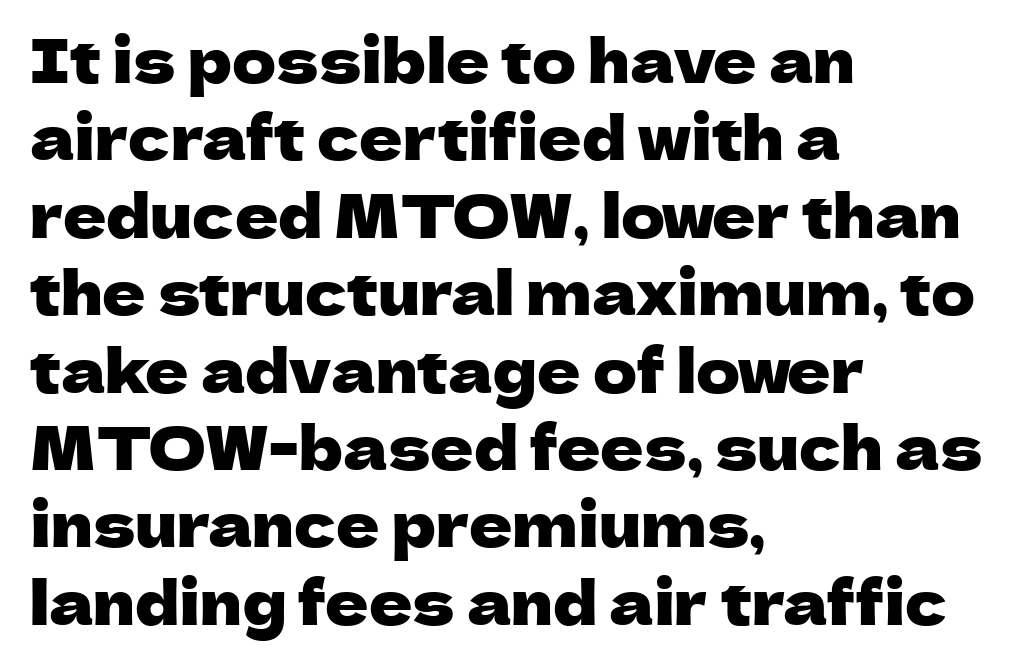
The image shows 60 px sans-serif type, upright; set left-aligned, normal line spacing (1.29x), normal letter spacing, not underlined; low stroke contrast and a medium x-height.
